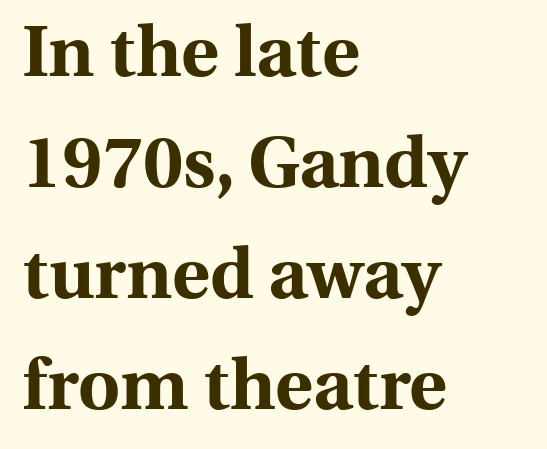
Typographically, this falls in the serif category. Each letter keeps its own natural width here, so spacing adapts to shape. The designer left line spacing at the default. Plenty of ink on the page — the face is bold. Tracking value appears to be zero — textbook default spacing. The setting favours the left margin, as ordinary paragraphs usually do.
